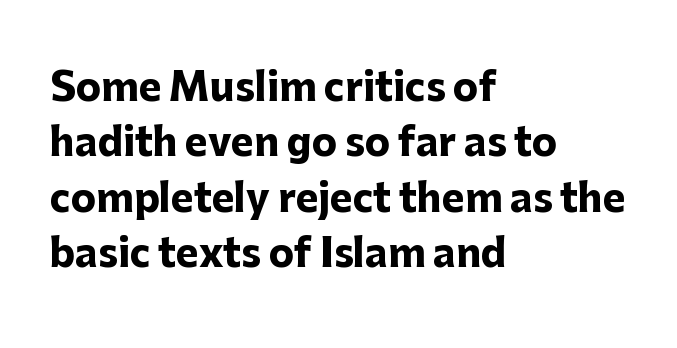
The image shows 38 px heavy sans-serif type, upright; set left-aligned, normal line spacing (1.46x), normal letter spacing, not underlined; low stroke contrast and a medium x-height.
